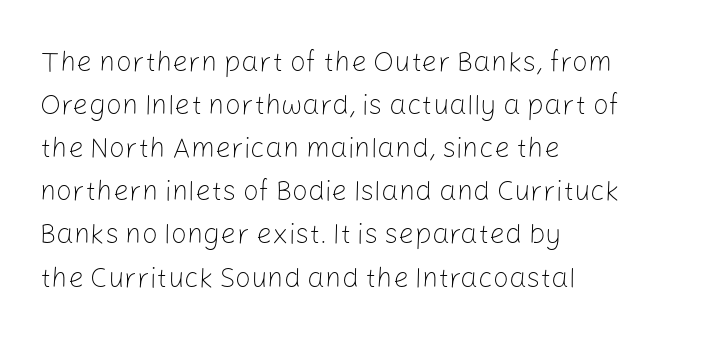
Designer's note — italics off, roman on. Is the letter spacing exaggerated? No — it looks like the ordinary default. The paragraph shown leans on its left margin. Underlining? Definitely not there. Proportional: the letters do not fall into vertical columns. In terms of letterform style, serifs are entirely absent.
